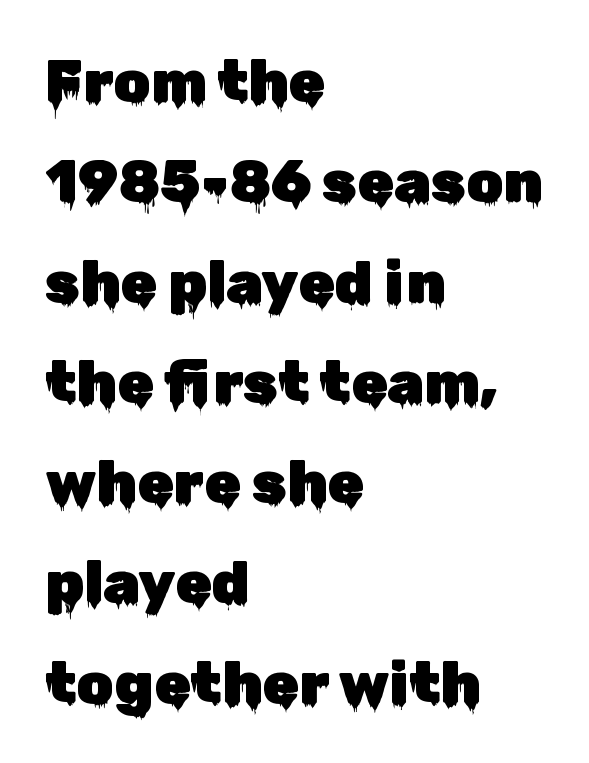
{"serif": "no", "italic": "no", "width": "normal", "stroke_contrast": "low", "x_height": "medium", "monospaced": "no", "underline": "no", "align": "left", "line_spacing": "normal", "line_spacing_ratio": 1.7, "letter_spacing": "normal", "letter_spacing_em": 0.0, "glyph_px": 59}
